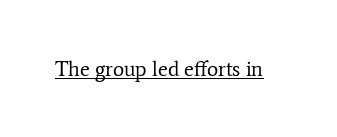
Q: Is the text bold? A: No.
Q: Is the text italic (slanted)? A: No, it is upright.
Q: Is the text underlined? A: Yes.
Q: Is the spacing between letters normal or unusually wide? A: Normal.
